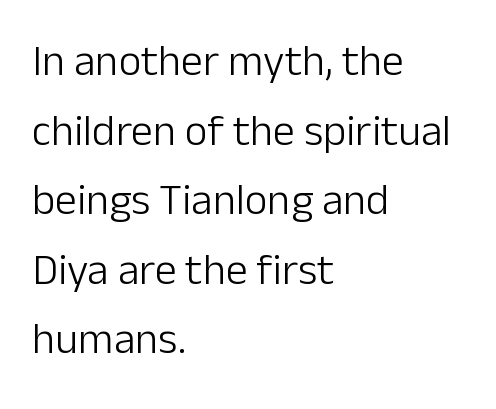
Each letter's strokes conclude bluntly, with no projecting serifs. How would I describe the line gaps? Plain and ordinary. The axis of the letterforms is exactly vertical. The typesetting does not lean heavy: it is not bold. A student would call this left alignment; a typographer would say flush left, rag right.
